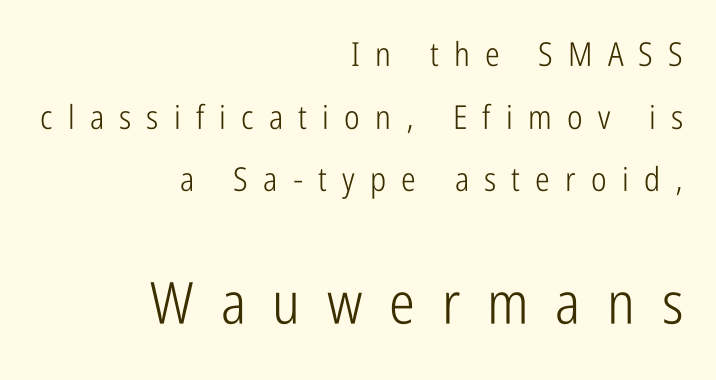
The image shows 58 px light, condensed sans-serif type, upright; set right-aligned, loose line spacing (1.9x), unusually wide letter spacing (+0.46 em), not underlined; the second (bottom) block is 1.76x larger; low stroke contrast and a medium x-height.
